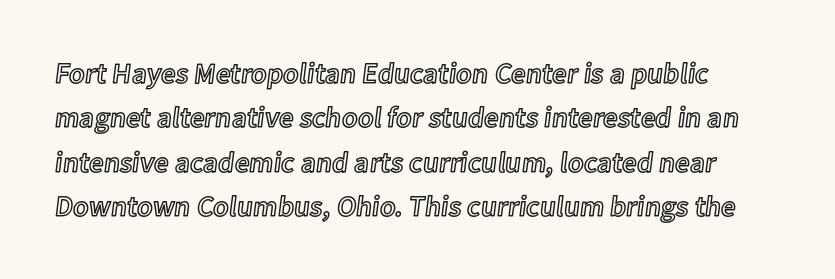
A student would call this left alignment; a typographer would say flush left, rag right. The strip under each line holds only bare page. These lines keep a tight, regular rhythm from letter to letter.
